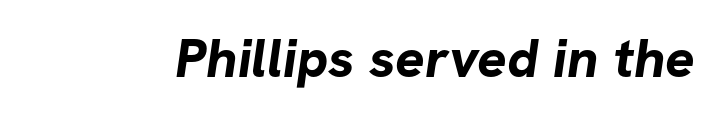
Observe the ordinary spacing: letters are neighbours, not strangers. Typographic density is high because the face is bold. The passage shown is typed in a proportional face where columns would drift. This rendering features lettering with no underline. The text was rendered using a sans face with plain stroke endings.
